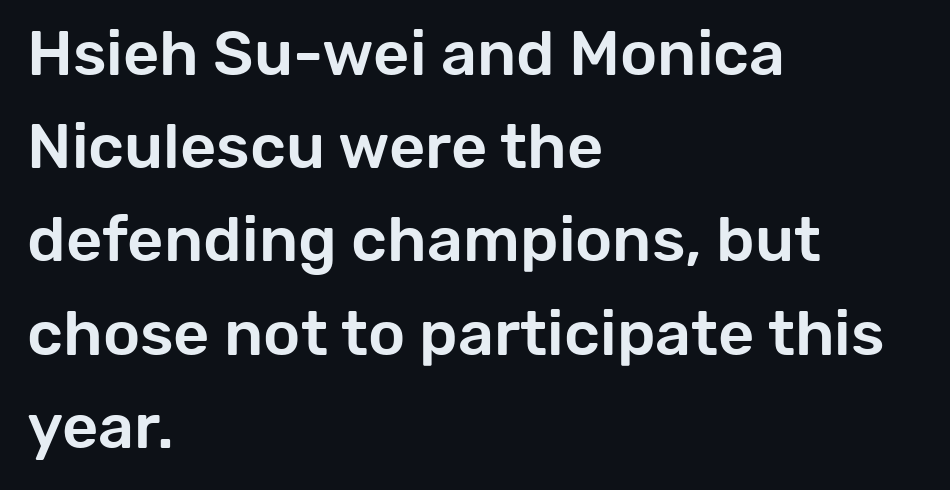
{"serif": "no", "italic": "no", "width": "normal", "stroke_contrast": "low", "x_height": "medium", "monospaced": "no", "underline": "no", "align": "left", "line_spacing": "normal", "line_spacing_ratio": 1.48, "letter_spacing": "normal", "letter_spacing_em": 0.0, "glyph_px": 63}
